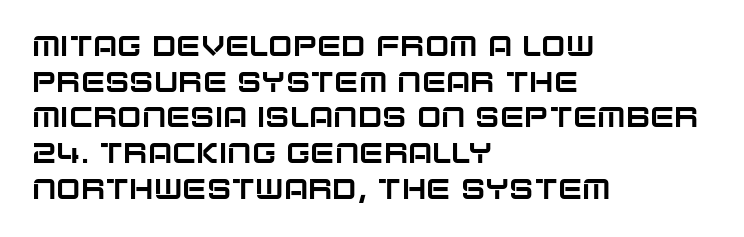
Q: Is the text italic (slanted)? A: No, it is upright.
Q: Is the typeface a serif or a sans-serif typeface? A: Sans-serif.
Q: Is the text underlined? A: No.
Q: How is the paragraph aligned? A: Left-aligned.
Q: Is the spacing between letters normal or unusually wide? A: Normal.
Q: Width (condensed, normal, or wide)? A: Normal.
Q: Stroke contrast? A: Low.
Q: x-height? A: Large.
Q: Monospaced? A: No.
